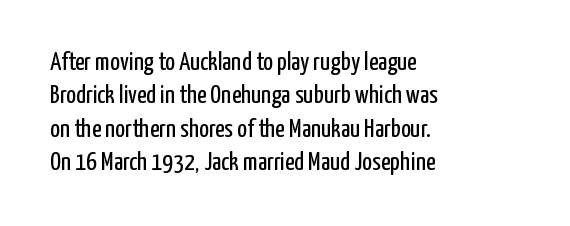
Compared with typical paragraphs, the rows here are spaced about the same. The letters stand straight up with perfectly vertical stems. Short and long lines alike share a common starting point at left. Is the stroke heavy? The answer is a plain regular-or-lighter. In terms of letterspacing, this is plain default setting. Just letters on the line, the space beneath them empty.
